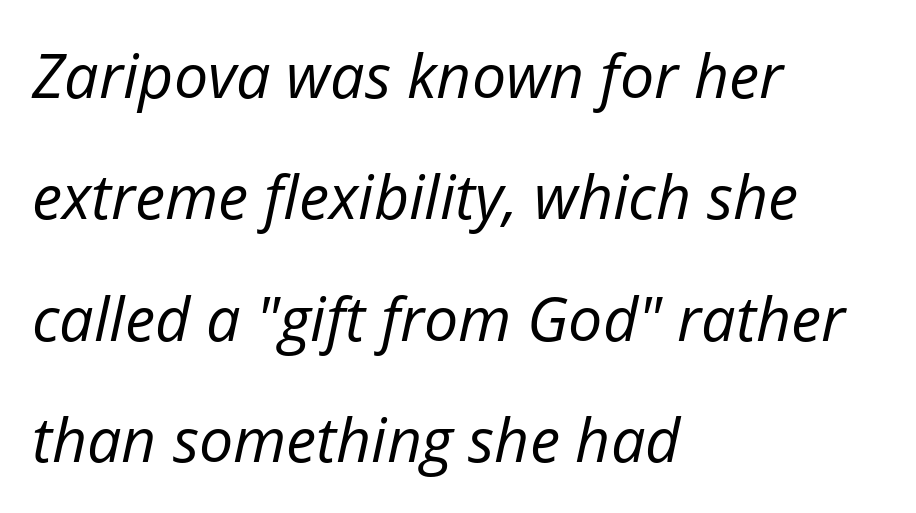
The image shows 61 px regular-weight type, italic (leaning right); set left-aligned, loose line spacing (1.99x), normal letter spacing, not underlined; low stroke contrast and a medium x-height.
